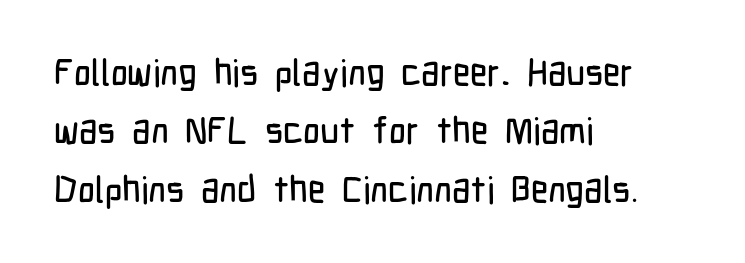
{"serif": "no", "italic": "no", "width": "condensed", "stroke_contrast": "low", "x_height": "medium", "monospaced": "no", "underline": "no", "align": "left", "line_spacing": "normal", "line_spacing_ratio": 1.58, "letter_spacing": "normal", "letter_spacing_em": 0.0, "glyph_px": 37}
